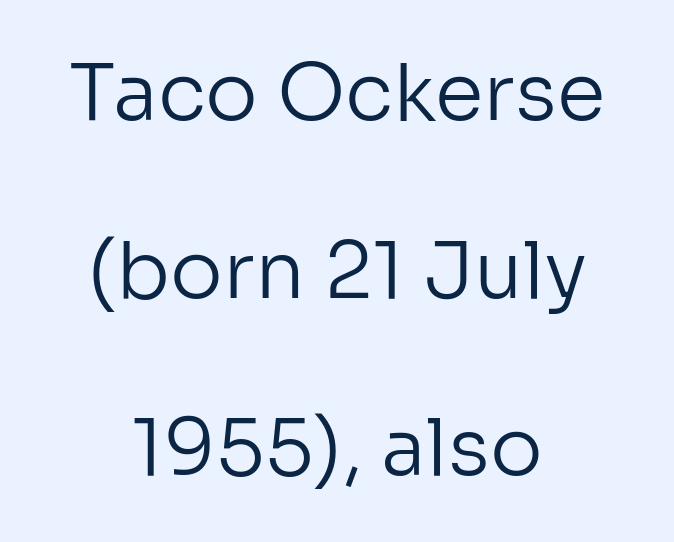
Is this a fixed-width face? No — the glyphs have proportional, varying widths. These lines are composed in type without serifs. The strip under each line holds only bare page. Default kerning and tracking; the words read as compact shapes. Posture: straight, roman, zero tilt.
